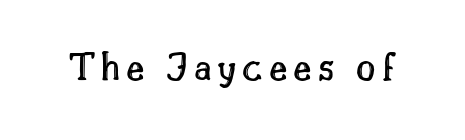
Each letter keeps its own natural width here, so spacing adapts to shape. When letters stand straight like this, we call the style roman or upright. Underlining? Definitely not there.
